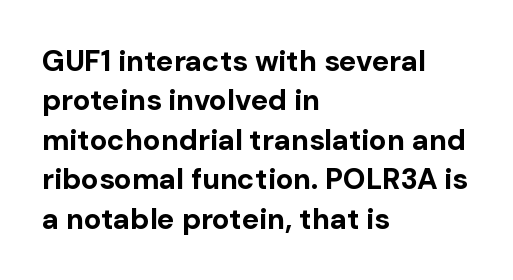
Ordinary non-slanted type is in use. A bare baseline throughout the passage. You could not count columns in this text — the font is proportionally spaced. The letters carry no serifs — their stems end cleanly without finishing strokes. Heavy, bold letterforms. Leading: standard.
